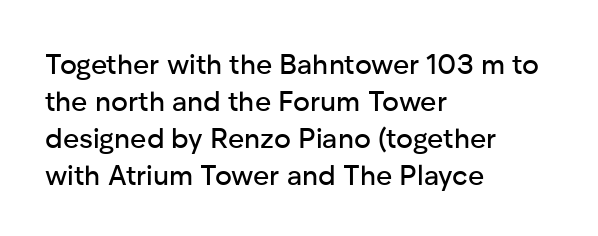
{"serif": "no", "italic": "no", "width": "normal", "stroke_contrast": "low", "x_height": "medium", "monospaced": "no", "underline": "no", "align": "left", "line_spacing": "normal", "line_spacing_ratio": 1.32, "letter_spacing": "normal", "letter_spacing_em": 0.0, "glyph_px": 28}
